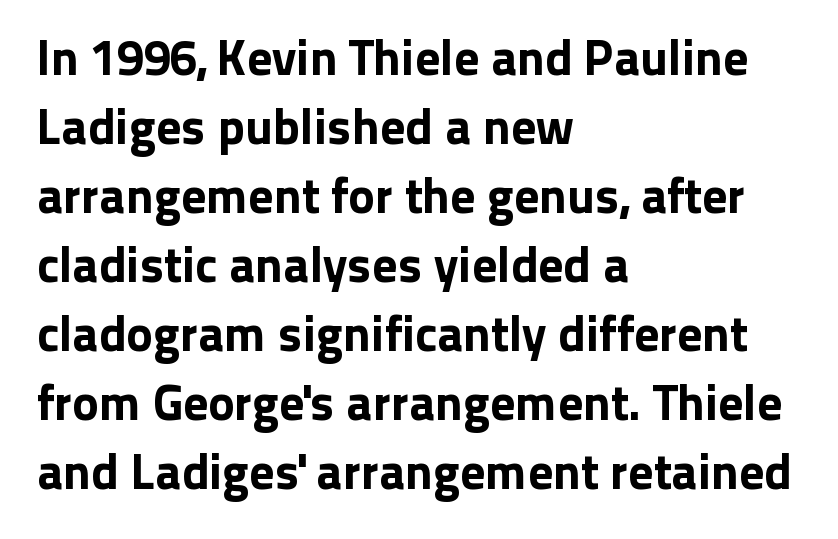
{"serif": "no", "italic": "no", "width": "normal", "stroke_contrast": "low", "x_height": "medium", "monospaced": "no", "underline": "no", "align": "left", "line_spacing": "normal", "line_spacing_ratio": 1.38, "letter_spacing": "normal", "letter_spacing_em": 0.0, "glyph_px": 50}
